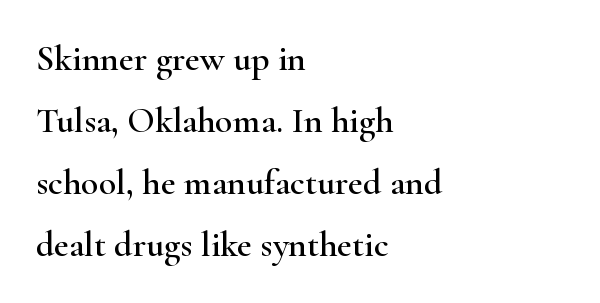
Nope, not italic — everything's standing straight. Honestly, the letter spacing is just normal — you wouldn't notice it. The face used here is seriffed, in the tradition of book romans. Note the varied advance widths — an 'i' is clearly narrower than an 'm'. Descender tails drop into unmarked territory. Short and long lines alike share a common starting point at left.
